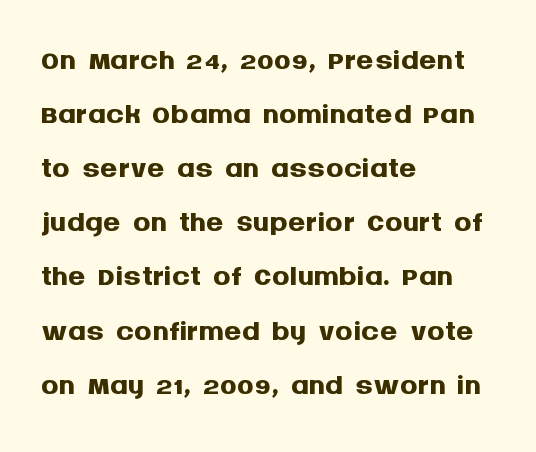
The image shows 44 px semibold sans-serif type, upright; set left-aligned, line spacing 1.23x, normal letter spacing, not underlined; medium stroke contrast and a large x-height.
